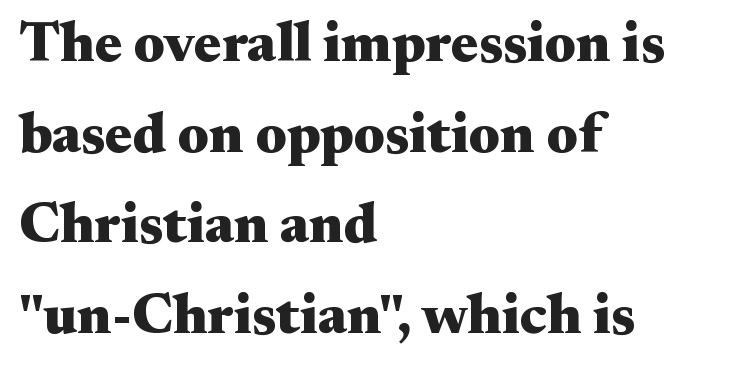
{"serif": "yes", "italic": "no", "bold": "yes", "weight": "heavy", "width": "wide", "stroke_contrast": "medium", "x_height": "small", "monospaced": "no", "underline": "no", "align": "left", "line_spacing": "normal", "line_spacing_ratio": 1.59, "letter_spacing": "normal", "letter_spacing_em": 0.0, "glyph_px": 57}
